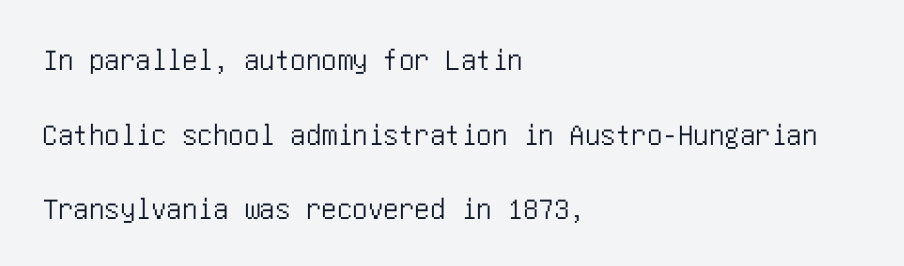
Q: Is the text italic (slanted)? A: No, it is upright.
Q: Is the typeface a serif or a sans-serif typeface? A: Sans-serif.
Q: Is the text underlined? A: No.
Q: How is the paragraph aligned? A: Left-aligned.
Q: Is the spacing between letters normal or unusually wide? A: Normal.
Q: Is the spacing between lines tight, normal or loose? A: Loose.
Q: Width (condensed, normal, or wide)? A: Condensed.
Q: Stroke contrast? A: Low.
Q: x-height? A: Large.
